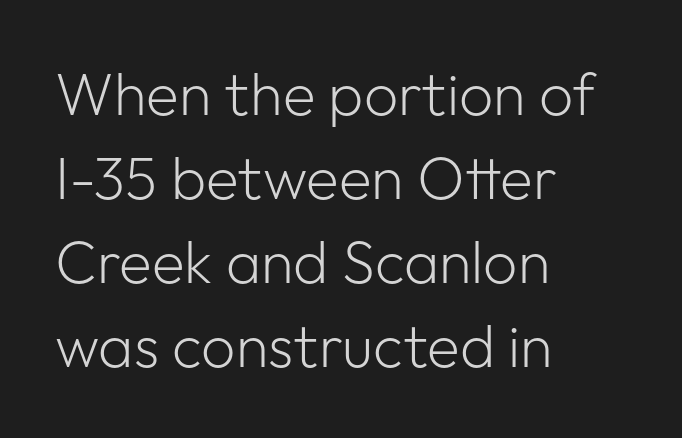
{"serif": "no", "italic": "no", "bold": "no", "weight": "light", "width": "normal", "stroke_contrast": "low", "x_height": "medium", "monospaced": "no", "underline": "no", "align": "left", "line_spacing": "normal", "line_spacing_ratio": 1.4, "letter_spacing": "normal", "letter_spacing_em": 0.0, "glyph_px": 60}
